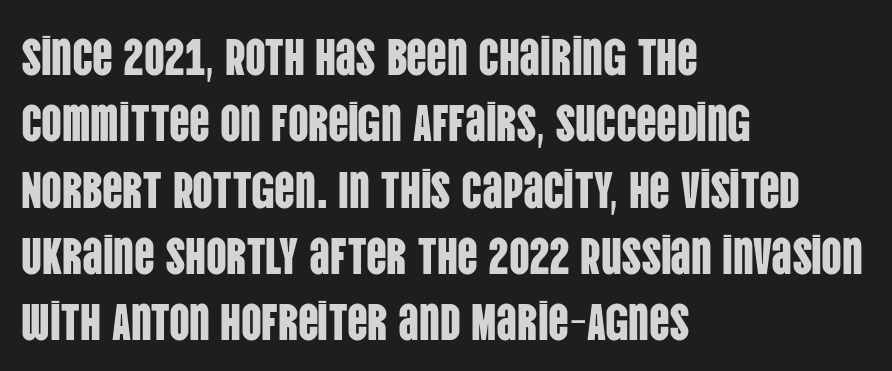
{"serif": "no", "italic": "no", "width": "condensed", "stroke_contrast": "low", "x_height": "large", "monospaced": "no", "underline": "no", "align": "left", "line_spacing": "normal", "line_spacing_ratio": 1.3, "letter_spacing": "normal", "letter_spacing_em": 0.0, "glyph_px": 51}
